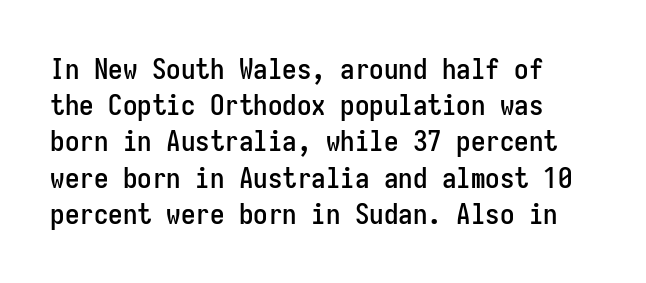
The image shows 29 px condensed sans-serif type, upright, monospaced; set normal line spacing (1.25x), normal letter spacing, not underlined; low stroke contrast and a medium x-height.
